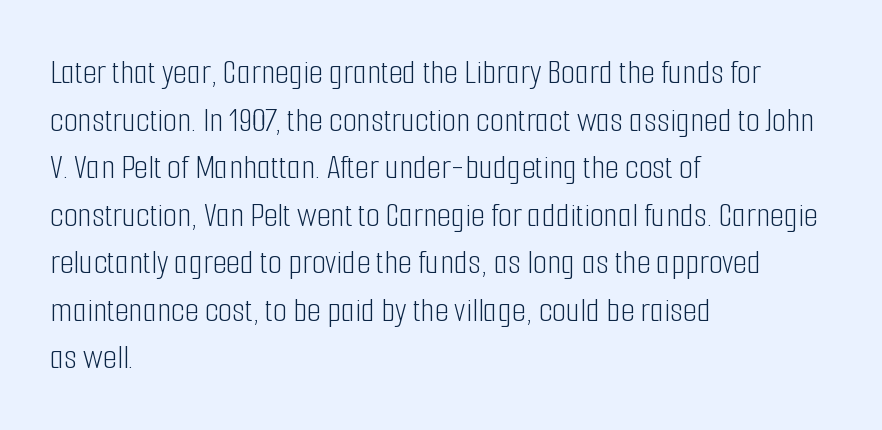
{"serif": "no", "italic": "no", "bold": "no", "weight": "light", "width": "condensed", "stroke_contrast": "low", "x_height": "medium", "monospaced": "no", "underline": "no", "align": "left", "line_spacing": "normal", "line_spacing_ratio": 1.32, "letter_spacing": "normal", "letter_spacing_em": 0.0, "glyph_px": 36}
